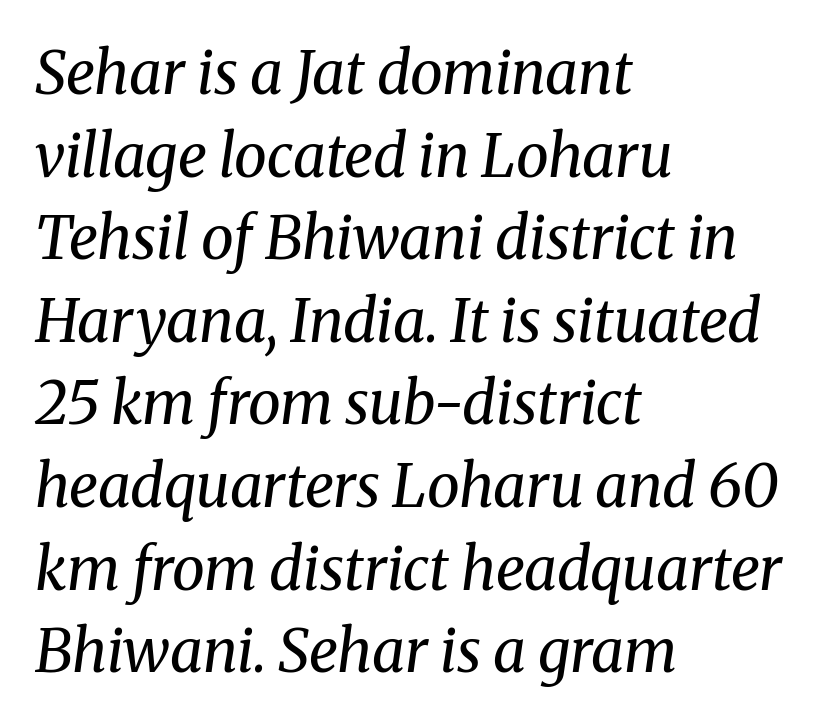
Q: Is the text bold? A: No.
Q: Is the text italic (slanted)? A: Yes, it leans right by about 8 degrees.
Q: Is the typeface a serif or a sans-serif typeface? A: Serif.
Q: Is the text underlined? A: No.
Q: How is the paragraph aligned? A: Left-aligned.
Q: Is the spacing between letters normal or unusually wide? A: Normal.
Q: Is the spacing between lines tight, normal or loose? A: Normal.
Q: Width (condensed, normal, or wide)? A: Normal.
Q: Stroke contrast? A: Medium.
Q: x-height? A: Medium.
Q: Monospaced? A: No.
